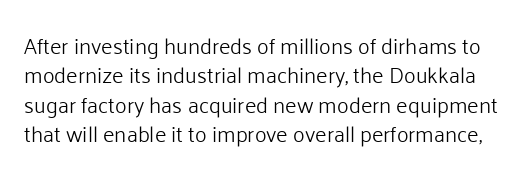
Q: Is the text bold? A: No.
Q: Is the text italic (slanted)? A: No, it is upright.
Q: Is the text underlined? A: No.
Q: Is the spacing between letters normal or unusually wide? A: Normal.
Q: Is the spacing between lines tight, normal or loose? A: Normal.
